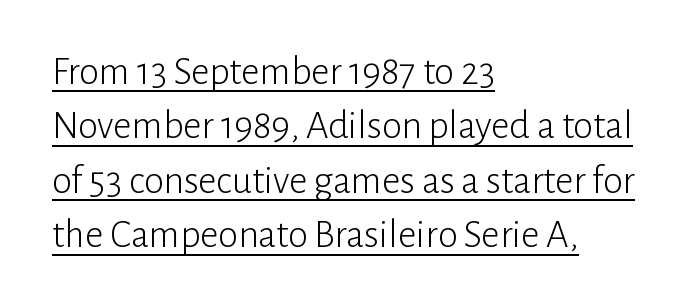
The image shows 40 px light sans-serif type, upright; set left-aligned, normal line spacing (1.36x), normal letter spacing, underlined; low stroke contrast and a medium x-height.
